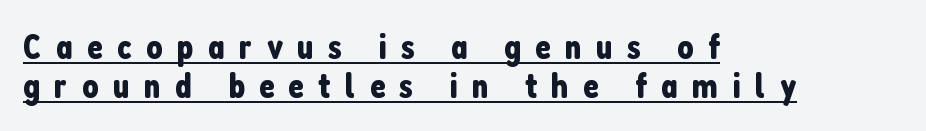
The image shows 36 px condensed sans-serif type, upright; set left-aligned, tight line spacing (1.09x), unusually wide letter spacing (+0.4 em), underlined; low stroke contrast and a medium x-height.
